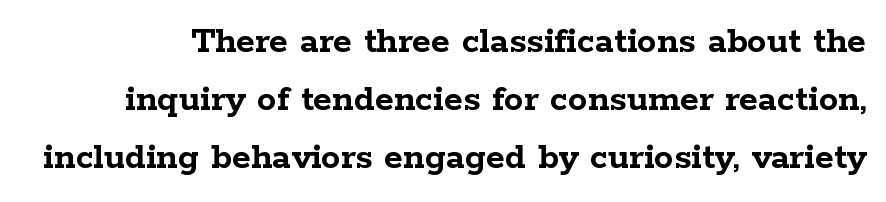
The face used here is rendered with its standard letterfit. In terms of weight, the rendering is a true, heavy bold. The letters stand straight up with perfectly vertical stems. These lines are rendered in a variable-pitch font. Each letter's strokes conclude with small projecting serifs. Notice how descenders clear the ascenders below comfortably — that's standard leading.
